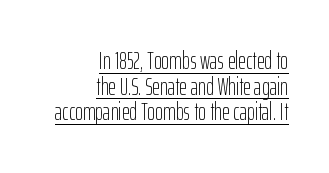
The image shows 24 px text type, upright; set right-aligned, tight line spacing (1.07x), normal letter spacing, underlined.
